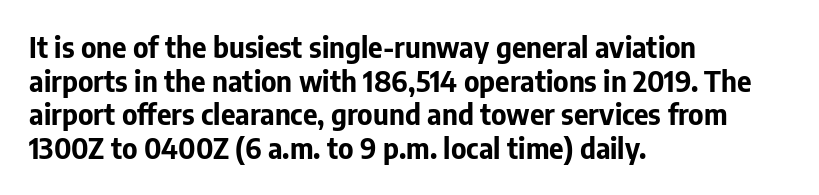
Q: Is the text bold? A: Yes.
Q: Is the text italic (slanted)? A: No, it is upright.
Q: Is the typeface a serif or a sans-serif typeface? A: Sans-serif.
Q: Is the text underlined? A: No.
Q: How is the paragraph aligned? A: Left-aligned.
Q: Is the spacing between letters normal or unusually wide? A: Normal.
Q: Width (condensed, normal, or wide)? A: Normal.
Q: Stroke contrast? A: Low.
Q: x-height? A: Medium.
Q: Monospaced? A: No.
